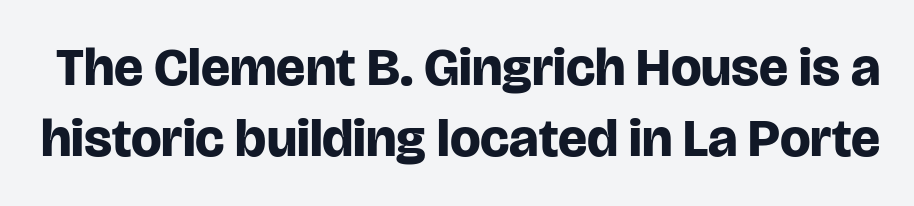
A full-strength bold gives these letters their thick strokes. Each new line begins a customary step beneath the previous one. Tracking here is standard; glyphs follow each other at the usual distance. Each row of text sits above clean, open space.
